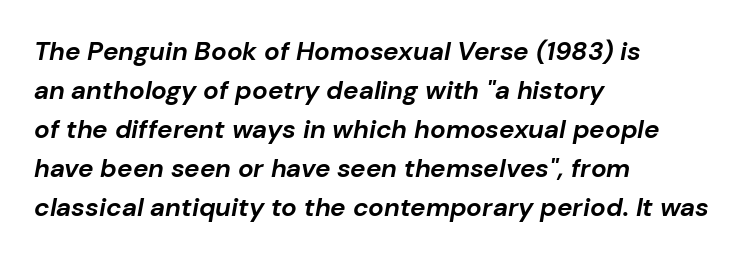
Rule under the text: the space is simply empty. How would I describe the line gaps? Plain and ordinary. Its strokes are broad and dark, the hallmark of bold type. The ragged edge is on the right, which tells us the setting is flush left. Glyph-to-glyph distance matches everyday printed text. When letters slant like this, we call the style italic.
